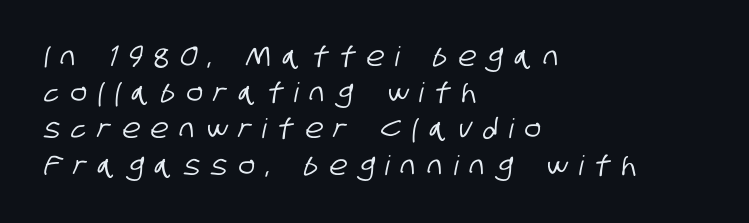
{"underline": "no", "align": "left", "line_spacing": "normal", "line_spacing_ratio": 1.34, "letter_spacing": "wide", "letter_spacing_em": 0.43, "glyph_px": 27}
